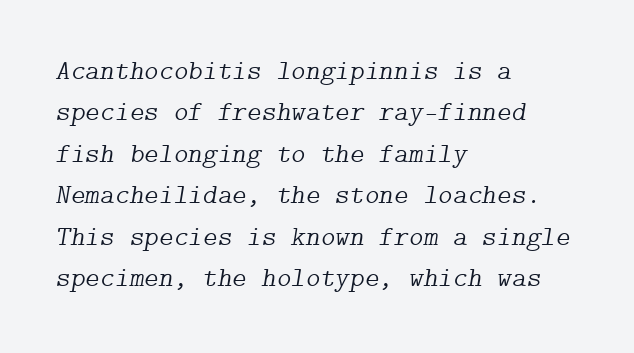
{"serif": "yes", "italic": "yes", "lean": "right", "slant_degrees": 9, "bold": "no", "weight": "light", "width": "normal", "stroke_contrast": "low", "x_height": "medium", "underline": "no", "align": "left", "line_spacing": "normal", "line_spacing_ratio": 1.48, "letter_spacing": "normal", "letter_spacing_em": 0.0, "glyph_px": 28}
